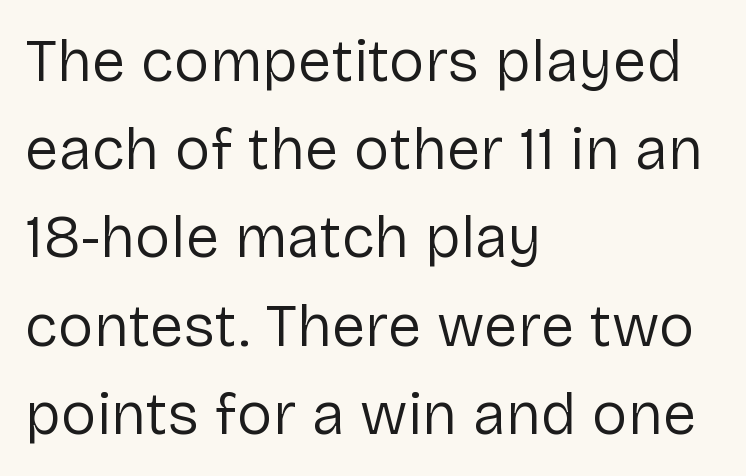
Font category for this specimen: sans-serif. Descenders are the only things crossing below the line. No extra tracking has been applied to these lines. Leading: standard.
